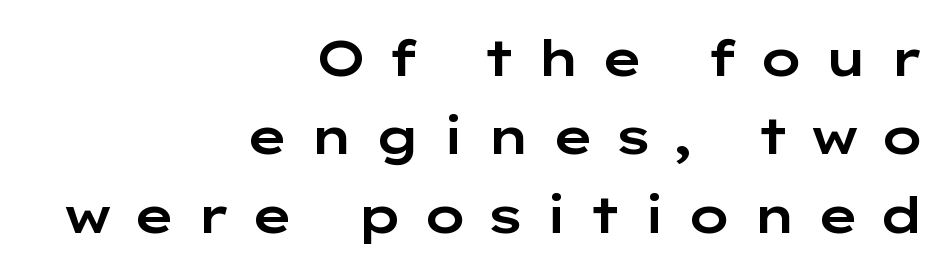
{"serif": "no", "italic": "no", "width": "wide", "stroke_contrast": "low", "x_height": "medium", "monospaced": "no", "underline": "no", "align": "right", "line_spacing": "normal", "line_spacing_ratio": 1.57, "letter_spacing": "wide", "letter_spacing_em": 0.38, "glyph_px": 50}
